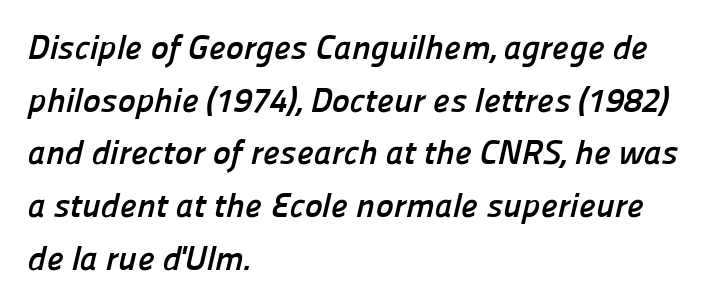
Q: Is the text bold? A: Yes.
Q: Is the typeface a serif or a sans-serif typeface? A: Sans-serif.
Q: Is the text underlined? A: No.
Q: How is the paragraph aligned? A: Left-aligned.
Q: Is the spacing between letters normal or unusually wide? A: Normal.
Q: Is the spacing between lines tight, normal or loose? A: Normal.
Q: Width (condensed, normal, or wide)? A: Normal.
Q: Stroke contrast? A: Low.
Q: x-height? A: Medium.
Q: Monospaced? A: No.
